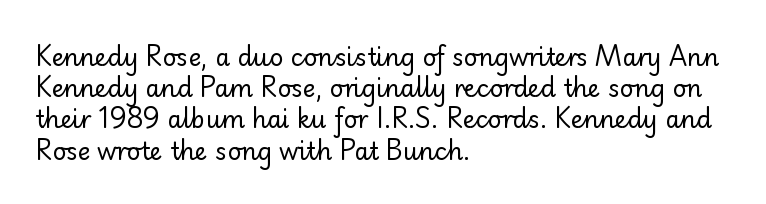
Q: Is the text bold? A: No.
Q: Is the text italic (slanted)? A: No, it is upright.
Q: Is the text underlined? A: No.
Q: How is the paragraph aligned? A: Left-aligned.
Q: Is the spacing between letters normal or unusually wide? A: Normal.
Q: Is the spacing between lines tight, normal or loose? A: Normal.
